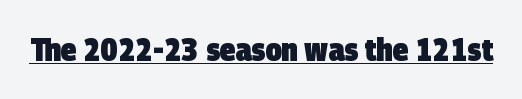
{"serif": "no", "bold": "yes", "weight": "heavy", "width": "condensed", "stroke_contrast": "low", "x_height": "large", "monospaced": "no", "underline": "yes", "letter_spacing": "normal", "letter_spacing_em": 0.0, "glyph_px": 32}
